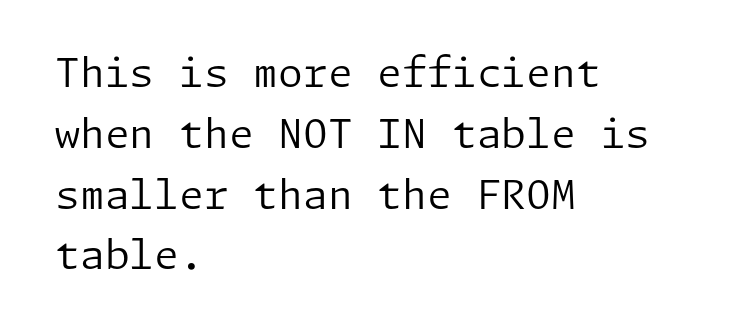
Q: Is the text bold? A: No.
Q: Is the text italic (slanted)? A: No, it is upright.
Q: Is the typeface a serif or a sans-serif typeface? A: Sans-serif.
Q: Is the text underlined? A: No.
Q: How is the paragraph aligned? A: Left-aligned.
Q: Is the spacing between letters normal or unusually wide? A: Normal.
Q: Is the spacing between lines tight, normal or loose? A: Normal.
Q: Width (condensed, normal, or wide)? A: Normal.
Q: Stroke contrast? A: Low.
Q: x-height? A: Medium.
